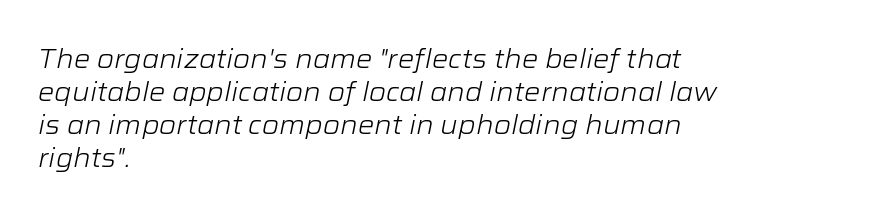
{"italic": "yes", "lean": "right", "slant_degrees": 12, "bold": "no", "underline": "no", "align": "left", "line_spacing": "normal", "line_spacing_ratio": 1.27, "letter_spacing": "normal", "letter_spacing_em": 0.0, "glyph_px": 26}
